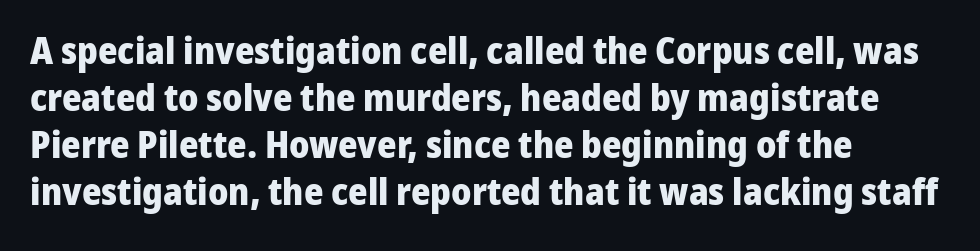
Q: Is the text bold? A: Yes.
Q: Is the text italic (slanted)? A: No, it is upright.
Q: Is the typeface a serif or a sans-serif typeface? A: Sans-serif.
Q: Is the text underlined? A: No.
Q: How is the paragraph aligned? A: Left-aligned.
Q: Is the spacing between letters normal or unusually wide? A: Normal.
Q: Is the spacing between lines tight, normal or loose? A: Normal.
Q: Width (condensed, normal, or wide)? A: Normal.
Q: Stroke contrast? A: Low.
Q: x-height? A: Medium.
Q: Monospaced? A: No.
